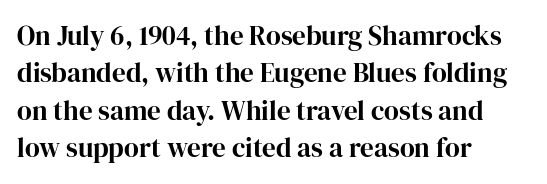
The image shows 27 px text type, upright; set left-aligned, normal line spacing (1.38x), normal letter spacing, not underlined.
